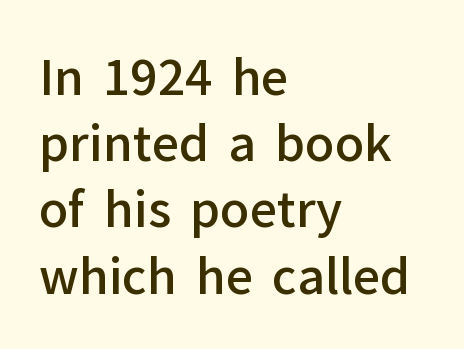
The image shows 48 px semibold sans-serif type, upright; set left-aligned, normal line spacing (1.38x), normal letter spacing, not underlined; low stroke contrast and a medium x-height.
